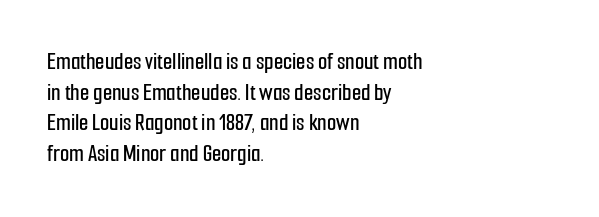
The image shows 24 px text type, upright; set left-aligned, normal line spacing (1.28x), normal letter spacing, not underlined.
